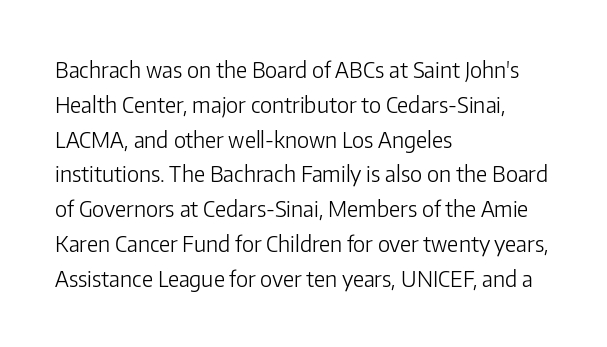
Q: Is the text bold? A: No.
Q: Is the text italic (slanted)? A: No, it is upright.
Q: Is the text underlined? A: No.
Q: How is the paragraph aligned? A: Left-aligned.
Q: Is the spacing between letters normal or unusually wide? A: Normal.
Q: Is the spacing between lines tight, normal or loose? A: Normal.
